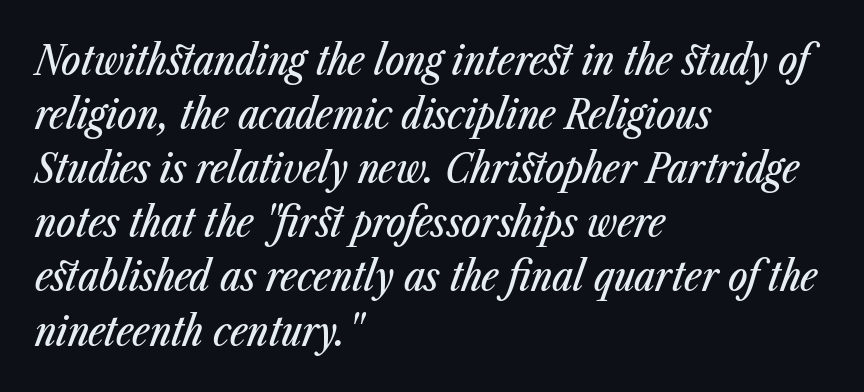
The image shows 41 px condensed type, italic (leaning right); set left-aligned, normal line spacing (1.32x), normal letter spacing, not underlined; low stroke contrast and a medium x-height.
